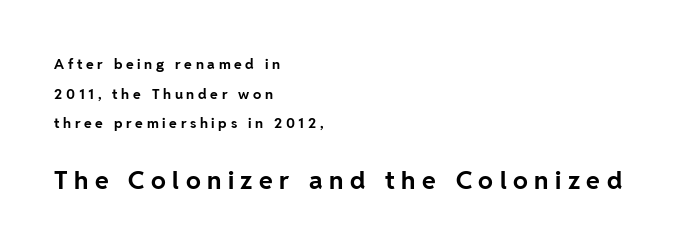
Does the bottom block carry the larger type? Yes, it does. These lines stand farther apart than default settings would place them. Is the block centered? No — it sits flush against the left margin. You could only call the tracking loose — the letters float apart. This is heavy type, rendered in bold. If you drew a line through each stem, it would be perfectly vertical.
